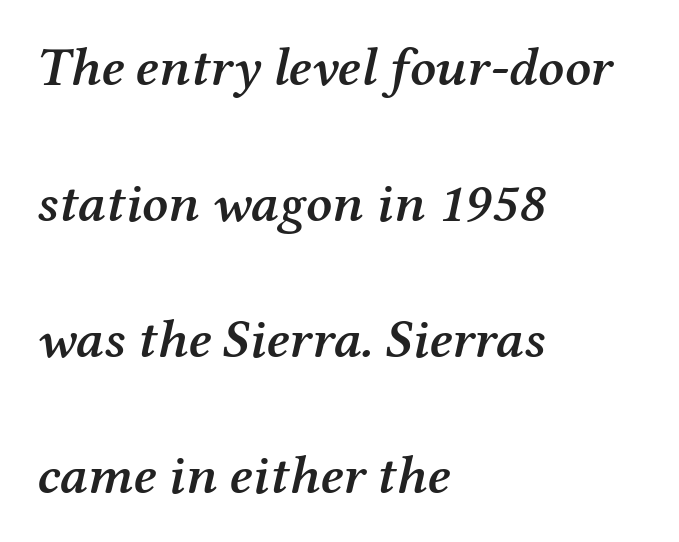
The image shows 55 px semibold serif type, italic (leaning right); set left-aligned, loose line spacing (2.47x), normal letter spacing, not underlined; medium stroke contrast and a medium x-height.
